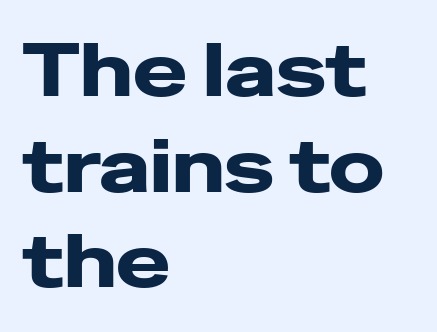
Q: Is the text bold? A: Yes.
Q: Is the text italic (slanted)? A: No, it is upright.
Q: Is the typeface a serif or a sans-serif typeface? A: Sans-serif.
Q: Is the text underlined? A: No.
Q: How is the paragraph aligned? A: Left-aligned.
Q: Is the spacing between letters normal or unusually wide? A: Normal.
Q: Is the spacing between lines tight, normal or loose? A: Normal.
Q: Width (condensed, normal, or wide)? A: Wide.
Q: Stroke contrast? A: Low.
Q: x-height? A: Medium.
Q: Monospaced? A: No.
